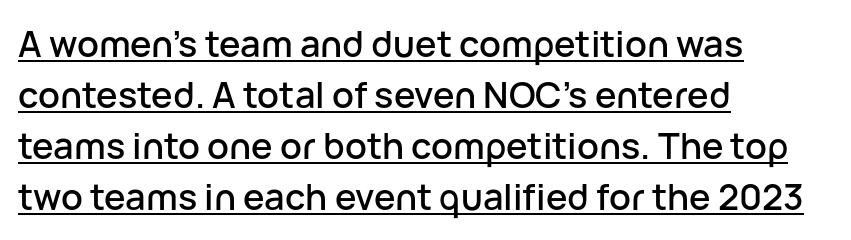
The image shows 36 px sans-serif type, upright; set left-aligned, normal line spacing (1.42x), normal letter spacing, underlined; low stroke contrast and a medium x-height.
